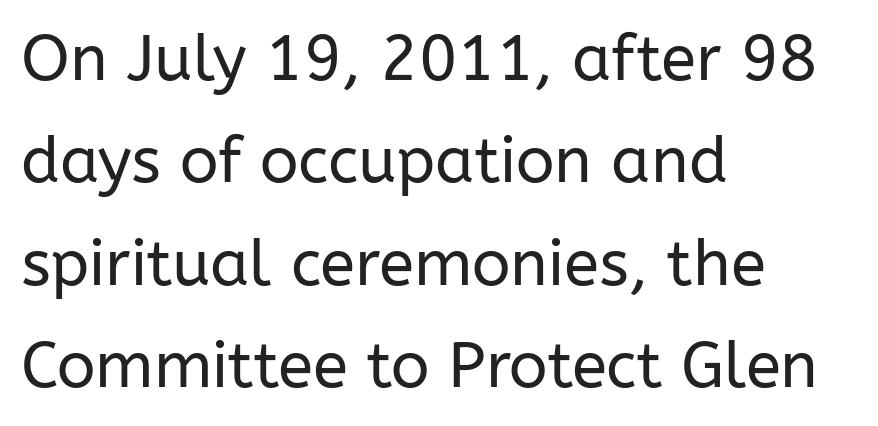
The image shows 64 px regular-weight sans-serif type, upright; set left-aligned, normal line spacing (1.6x), normal letter spacing, not underlined; low stroke contrast and a medium x-height.
